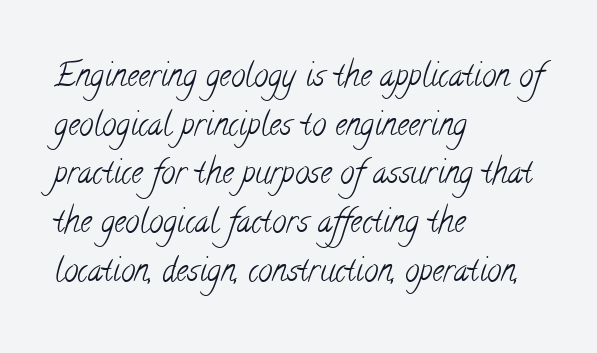
The image shows 32 px light, condensed serif type; set left-aligned, normal line spacing (1.52x), normal letter spacing, not underlined; low stroke contrast and a small x-height.
